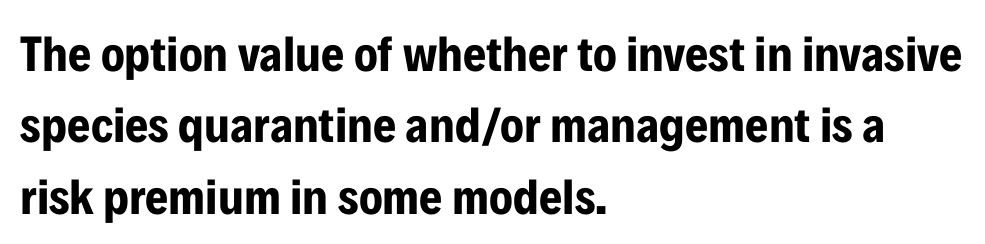
Q: Is the text bold? A: Yes.
Q: Is the text italic (slanted)? A: No, it is upright.
Q: Is the typeface a serif or a sans-serif typeface? A: Sans-serif.
Q: Is the text underlined? A: No.
Q: How is the paragraph aligned? A: Left-aligned.
Q: Is the spacing between letters normal or unusually wide? A: Normal.
Q: Is the spacing between lines tight, normal or loose? A: Normal.
Q: Width (condensed, normal, or wide)? A: Condensed.
Q: Stroke contrast? A: Low.
Q: x-height? A: Medium.
Q: Monospaced? A: No.
